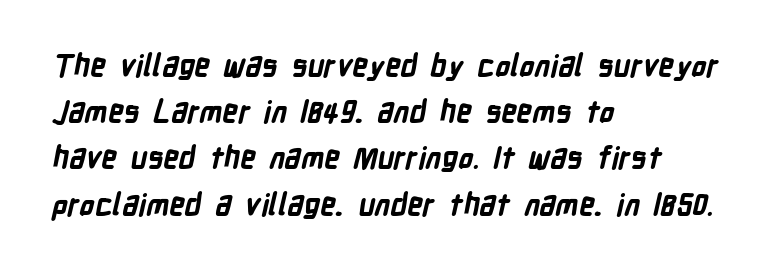
{"serif": "no", "bold": "yes", "weight": "bold", "width": "condensed", "stroke_contrast": "low", "x_height": "medium", "monospaced": "no", "underline": "no", "align": "left", "line_spacing": "normal", "line_spacing_ratio": 1.54, "letter_spacing": "normal", "letter_spacing_em": 0.0, "glyph_px": 30}
